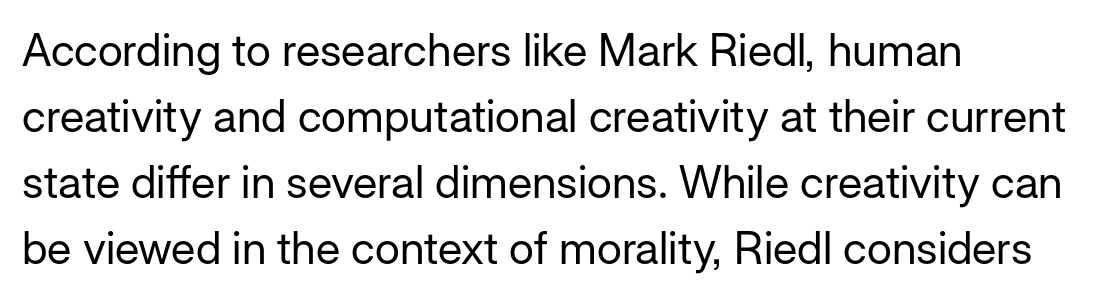
No heavy texture on the line: the type isn't bold. Is there much room between lines? A standard amount, neither cramped nor airy. Each row of text sits above clean, open space. Stroke terminals: plain, sans-serif.
